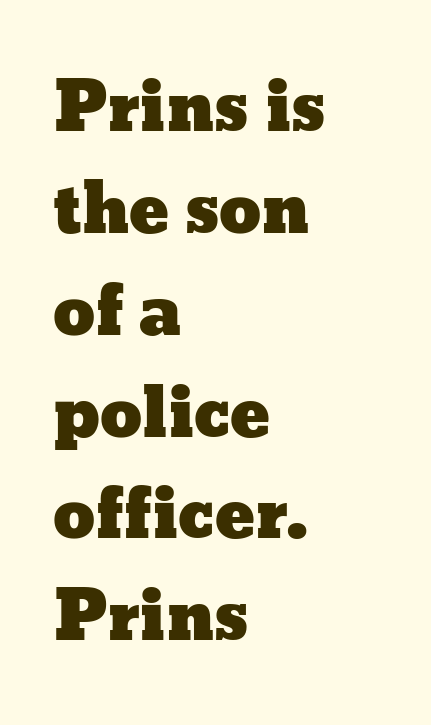
Q: Is the text italic (slanted)? A: No, it is upright.
Q: Is the text underlined? A: No.
Q: How is the paragraph aligned? A: Left-aligned.
Q: Is the spacing between letters normal or unusually wide? A: Normal.
Q: Is the spacing between lines tight, normal or loose? A: Normal.
Q: Width (condensed, normal, or wide)? A: Wide.
Q: Stroke contrast? A: Low.
Q: x-height? A: Medium.
Q: Monospaced? A: No.
